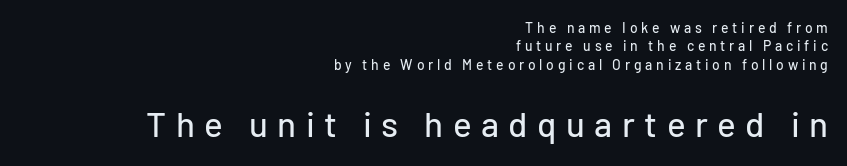
{"serif": "no", "italic": "no", "width": "normal", "stroke_contrast": "low", "x_height": "medium", "monospaced": "no", "underline": "no", "align": "right", "line_spacing": "normal", "line_spacing_ratio": 1.31, "letter_spacing": "wide", "letter_spacing_em": 0.27, "larger_block": "second", "size_ratio": 2.5, "glyph_px": 35}
